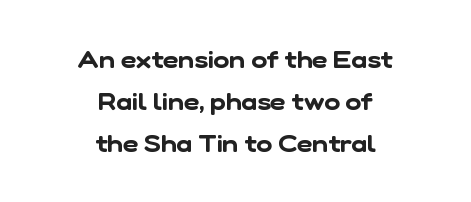
Q: Is the text underlined? A: No.
Q: How is the paragraph aligned? A: Centered.
Q: Is the spacing between letters normal or unusually wide? A: Normal.
